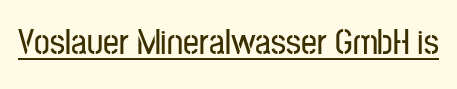
Here the designer chose a conventional face with non-uniform glyph widths. Letterform terminals end flat and unadorned throughout the passage. Observe the ordinary spacing: letters are neighbours, not strangers. No italicization has been applied; the sample stays upright. The rendered words wear a rule along their underside.
